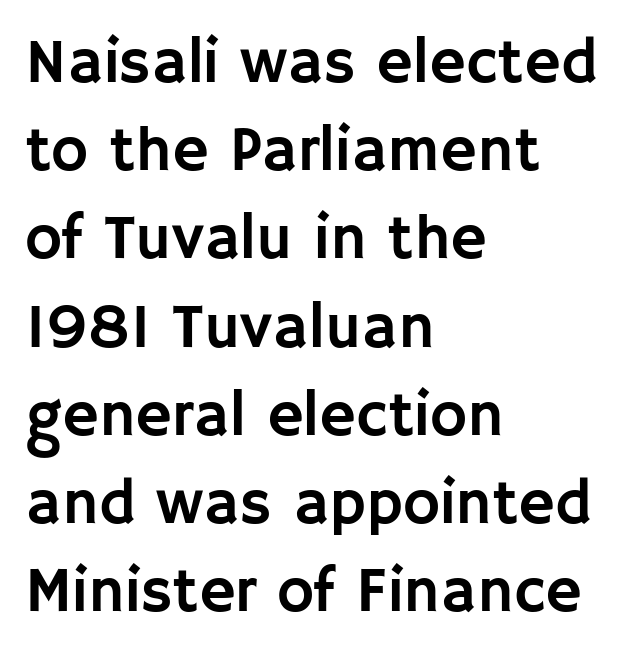
Q: Is the text italic (slanted)? A: No, it is upright.
Q: Is the typeface a serif or a sans-serif typeface? A: Sans-serif.
Q: Is the text underlined? A: No.
Q: How is the paragraph aligned? A: Left-aligned.
Q: Is the spacing between letters normal or unusually wide? A: Normal.
Q: Is the spacing between lines tight, normal or loose? A: Normal.
Q: Width (condensed, normal, or wide)? A: Normal.
Q: Stroke contrast? A: Low.
Q: x-height? A: Large.
Q: Monospaced? A: No.
